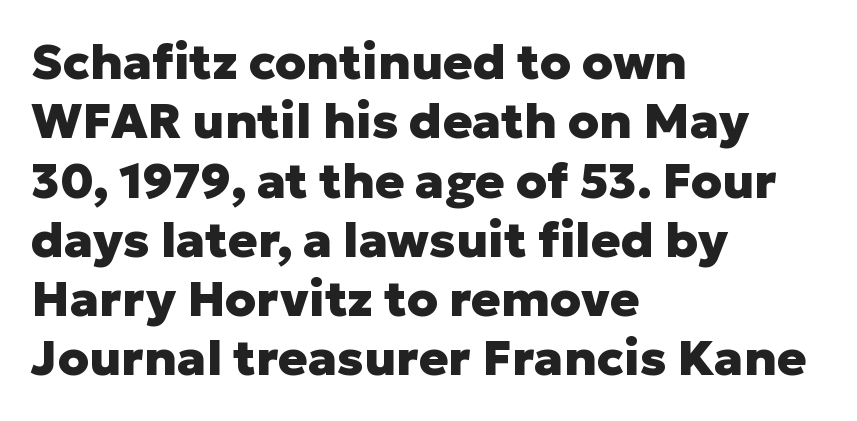
The zone under the glyphs is completely vacant. Grotesque or geometric, the face here clearly has no serifs. Leftover space on each line is placed entirely after the last word. Do the letters lean? They stand straight. Typographic density is high because the face is bold. Default kerning and tracking; the words read as compact shapes.
